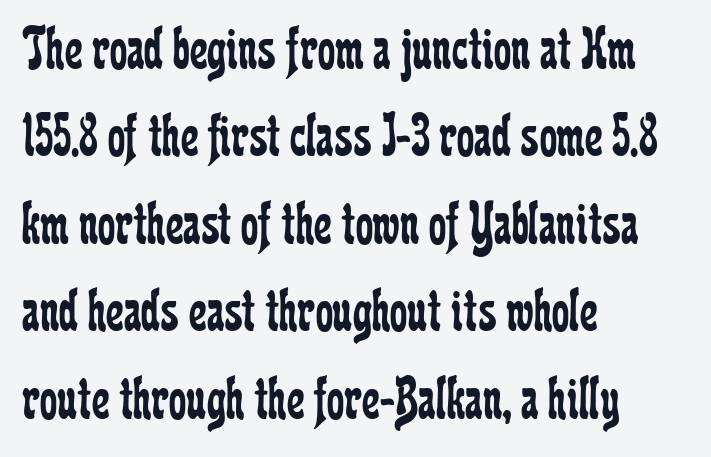
The image shows 62 px regular-weight, condensed serif type, upright; set left-aligned, normal line spacing (1.41x), normal letter spacing, not underlined; low stroke contrast and a medium x-height.
